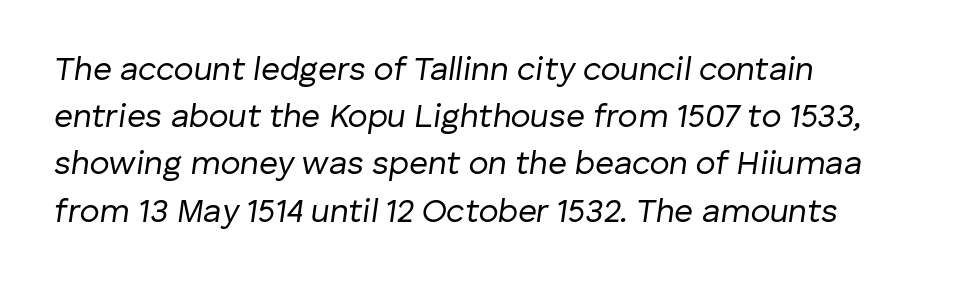
{"italic": "yes", "lean": "right", "slant_degrees": 8, "bold": "no", "weight": "regular", "width": "normal", "stroke_contrast": "low", "x_height": "medium", "monospaced": "no", "underline": "no", "align": "left", "line_spacing": "normal", "line_spacing_ratio": 1.43, "letter_spacing": "normal", "letter_spacing_em": 0.0, "glyph_px": 33}
